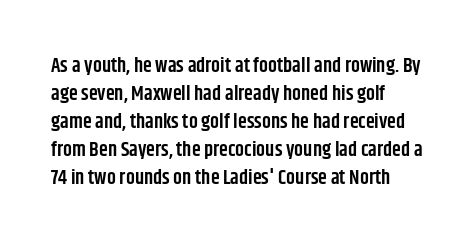
{"italic": "no", "bold": "semi", "underline": "no", "align": "left", "line_spacing": "normal", "line_spacing_ratio": 1.4, "letter_spacing": "normal", "letter_spacing_em": 0.0, "glyph_px": 20}
